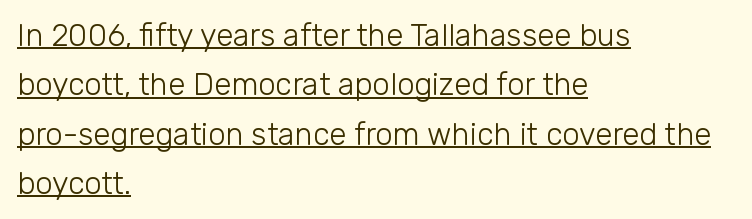
{"serif": "no", "italic": "no", "bold": "no", "weight": "light", "width": "normal", "stroke_contrast": "low", "x_height": "medium", "monospaced": "no", "underline": "yes", "align": "left", "line_spacing": "normal", "line_spacing_ratio": 1.59, "letter_spacing": "normal", "letter_spacing_em": 0.0, "glyph_px": 31}
